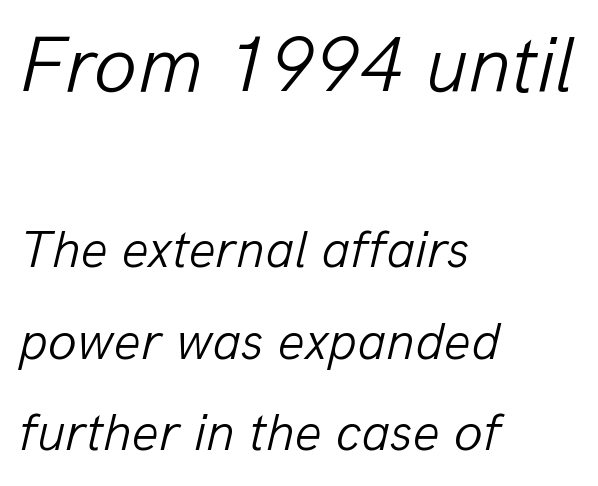
The image shows 79 px light type, italic (leaning right); set left-aligned, line spacing 1.73x, normal letter spacing, not underlined; the first (top) block is 1.49x larger; low stroke contrast and a medium x-height.
